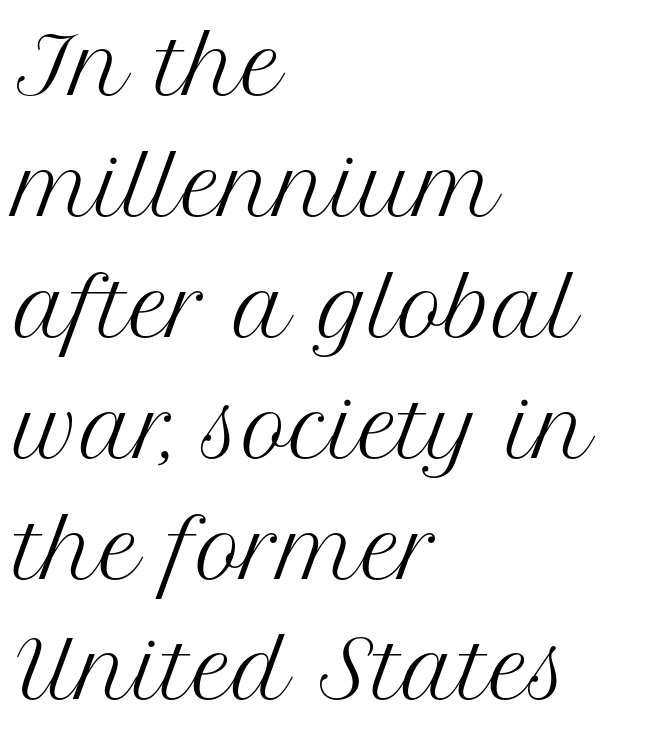
The image shows 78 px regular-weight serif type; set left-aligned, normal line spacing (1.55x), normal letter spacing, not underlined; medium stroke contrast and a medium x-height.
